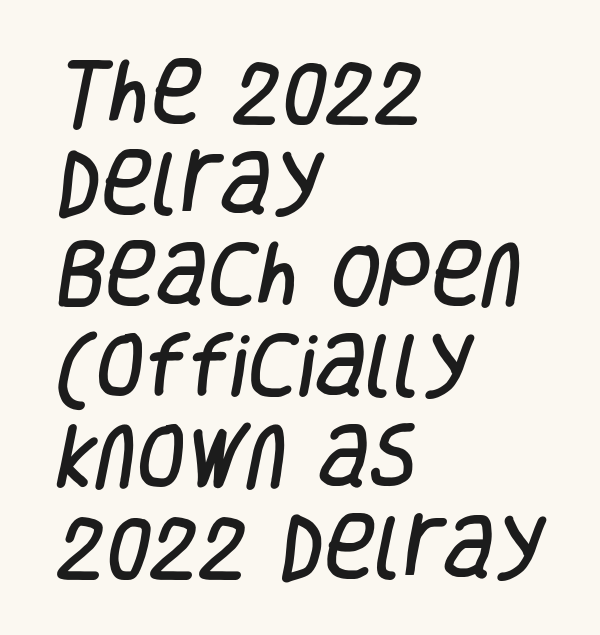
Q: Is the typeface a serif or a sans-serif typeface? A: Sans-serif.
Q: Is the text underlined? A: No.
Q: How is the paragraph aligned? A: Left-aligned.
Q: Is the spacing between letters normal or unusually wide? A: Normal.
Q: Is the spacing between lines tight, normal or loose? A: Normal.
Q: Width (condensed, normal, or wide)? A: Condensed.
Q: Stroke contrast? A: Low.
Q: x-height? A: Large.
Q: Monospaced? A: No.
